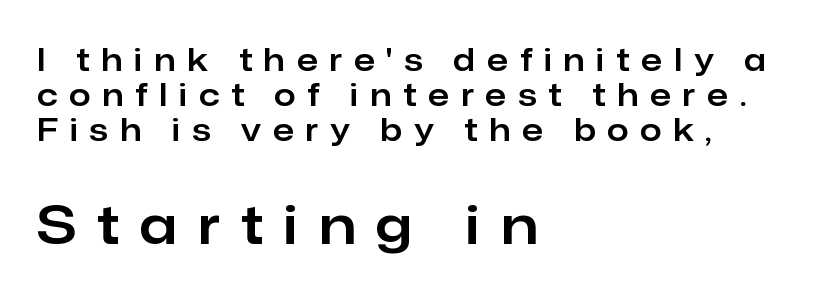
Q: Is the text italic (slanted)? A: No, it is upright.
Q: Is the typeface a serif or a sans-serif typeface? A: Sans-serif.
Q: Is the text underlined? A: No.
Q: How is the paragraph aligned? A: Left-aligned.
Q: Is the spacing between letters normal or unusually wide? A: Unusually wide.
Q: Is the spacing between lines tight, normal or loose? A: Tight.
Q: Which block of text is set in a larger size, the first (top) or the second (bottom)? A: The second (bottom) one.
Q: Width (condensed, normal, or wide)? A: Normal.
Q: Stroke contrast? A: Low.
Q: x-height? A: Medium.
Q: Monospaced? A: No.
